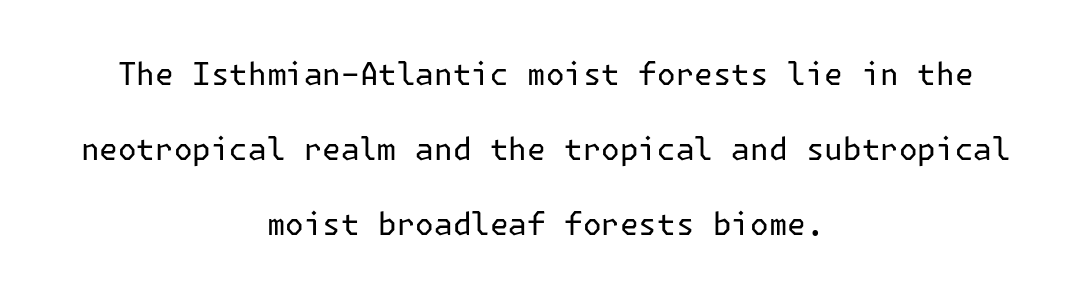
The image shows 31 px regular-weight sans-serif type, upright; set centered, loose line spacing (2.42x), normal letter spacing, not underlined; low stroke contrast and a medium x-height.
